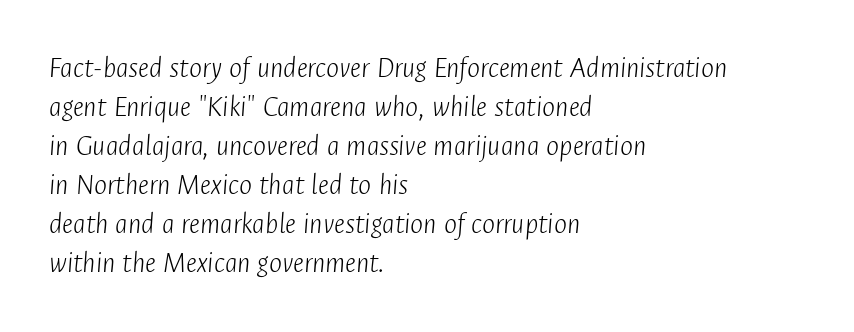
{"italic": "yes", "lean": "right", "slant_degrees": 4, "bold": "no", "weight": "light", "width": "condensed", "stroke_contrast": "low", "x_height": "medium", "monospaced": "no", "underline": "no", "align": "left", "line_spacing": "normal", "line_spacing_ratio": 1.26, "letter_spacing": "normal", "letter_spacing_em": 0.0, "glyph_px": 31}
